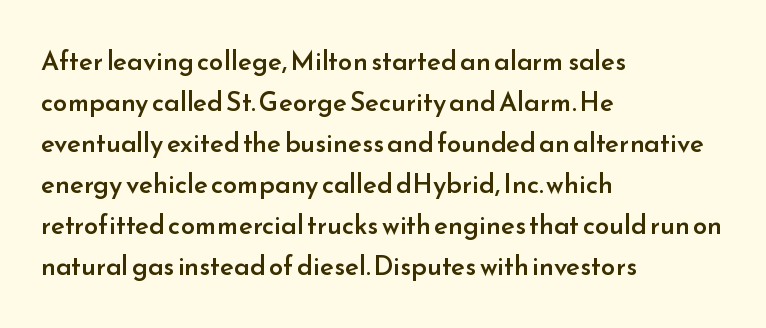
The image shows 26 px text type, upright; set left-aligned, normal line spacing (1.58x), normal letter spacing, not underlined.
